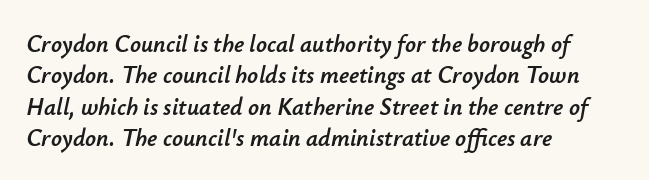
The image shows 24 px text type, italic (leaning right); set left-aligned, normal line spacing (1.31x), normal letter spacing, not underlined.
